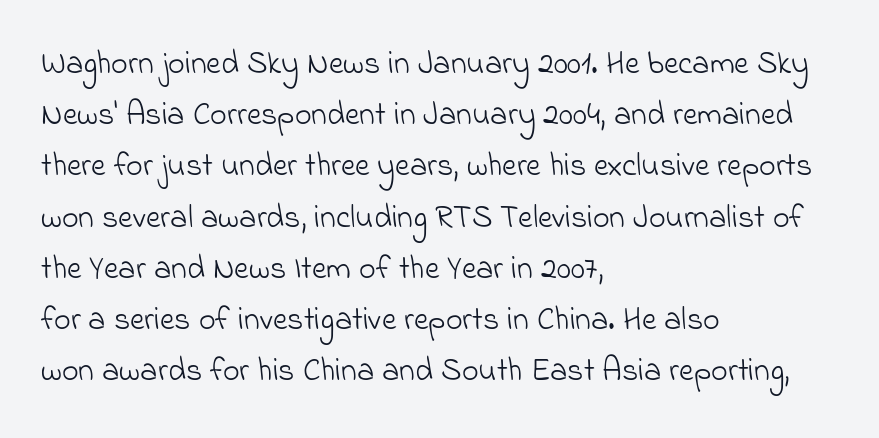
The image shows 32 px light sans-serif type; set left-aligned, normal line spacing (1.6x), normal letter spacing, not underlined; low stroke contrast and a small x-height.
